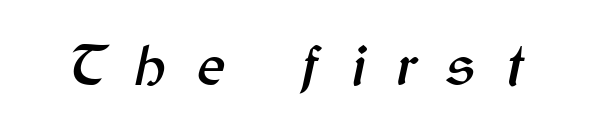
The image shows 60 px text type, italic (leaning right); set unusually wide letter spacing (+0.5 em), not underlined; medium stroke contrast and a medium x-height.
